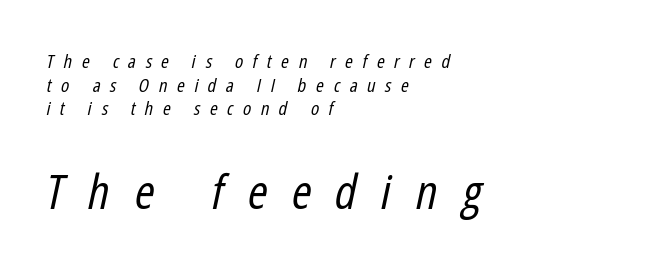
{"italic": "yes", "lean": "right", "slant_degrees": 12, "bold": "no", "weight": "regular", "width": "condensed", "stroke_contrast": "low", "x_height": "medium", "monospaced": "no", "underline": "no", "align": "left", "line_spacing": "normal", "line_spacing_ratio": 1.25, "letter_spacing": "wide", "letter_spacing_em": 0.5, "larger_block": "second", "size_ratio": 2.53, "glyph_px": 48}
